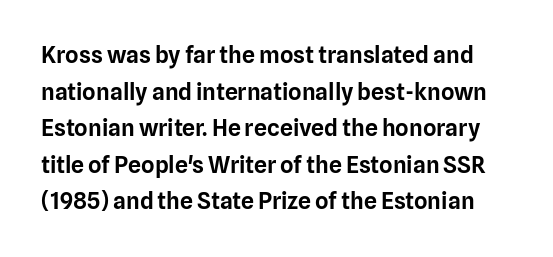
{"italic": "no", "underline": "no", "line_spacing": "normal", "line_spacing_ratio": 1.59, "letter_spacing": "normal", "letter_spacing_em": 0.0, "glyph_px": 23}
